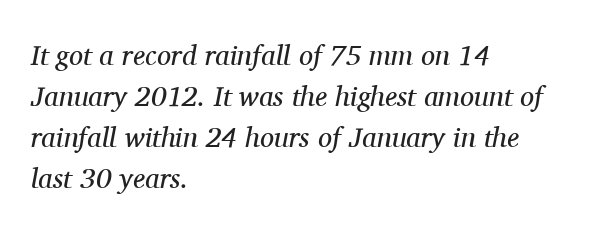
The image shows 28 px regular-weight serif type, italic (leaning right); set left-aligned, normal line spacing (1.47x), normal letter spacing, not underlined; medium stroke contrast and a medium x-height.
